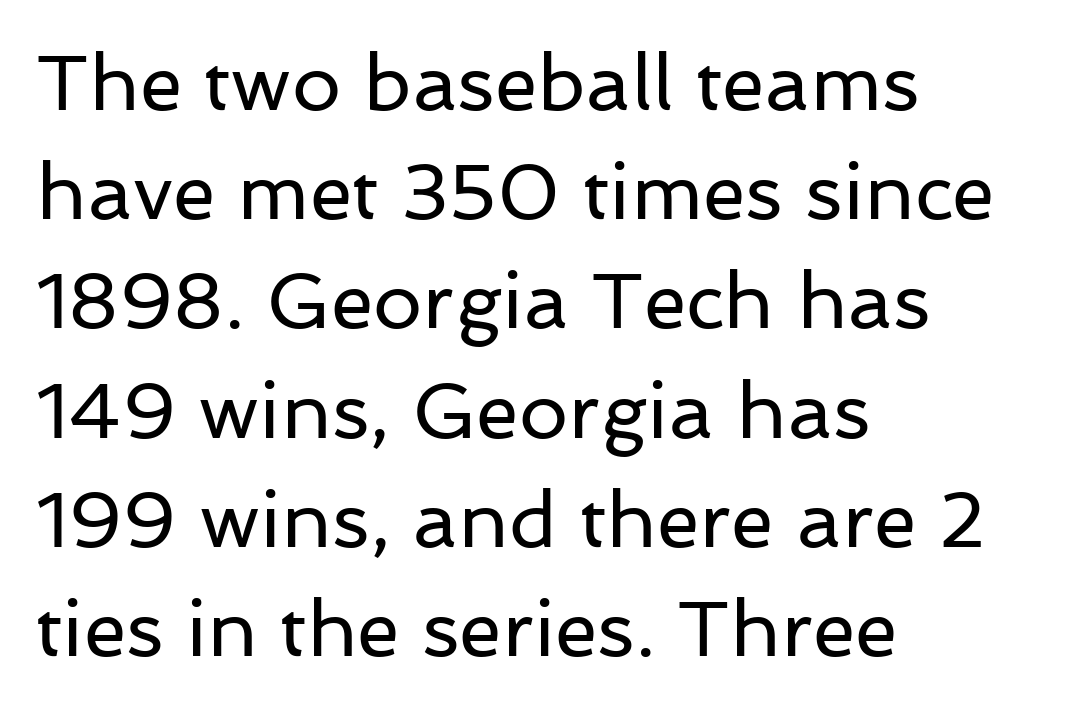
To sum up the face: it is a sans, with no serifs. The font's upright variant was chosen for this text. Letters have the restrained weight of plain body copy at most. The passage shown is typed in a proportional face where columns would drift.
